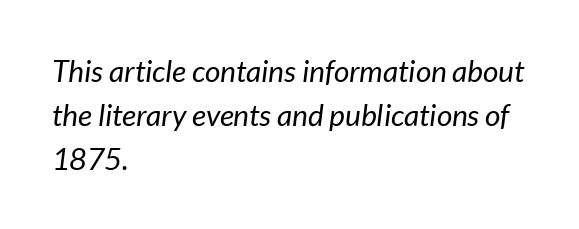
Q: Is the text bold? A: No.
Q: Is the text italic (slanted)? A: Yes, it leans right by about 7 degrees.
Q: Is the text underlined? A: No.
Q: How is the paragraph aligned? A: Left-aligned.
Q: Is the spacing between letters normal or unusually wide? A: Normal.
Q: Is the spacing between lines tight, normal or loose? A: Normal.
Q: Width (condensed, normal, or wide)? A: Normal.
Q: Stroke contrast? A: Low.
Q: x-height? A: Medium.
Q: Monospaced? A: No.
